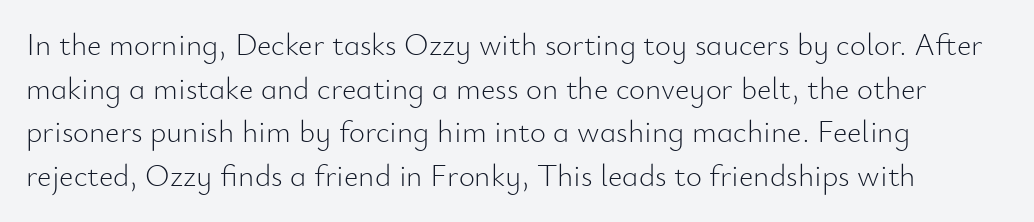
The image shows 31 px light sans-serif type, upright; set normal line spacing (1.41x), normal letter spacing, not underlined; low stroke contrast and a small x-height.
